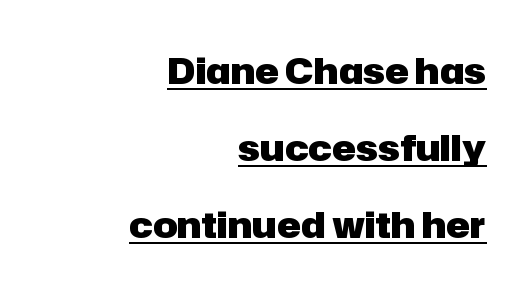
Q: Is the text bold? A: Yes.
Q: Is the text italic (slanted)? A: No, it is upright.
Q: Is the typeface a serif or a sans-serif typeface? A: Sans-serif.
Q: Is the text underlined? A: Yes.
Q: How is the paragraph aligned? A: Right-aligned.
Q: Is the spacing between letters normal or unusually wide? A: Normal.
Q: Is the spacing between lines tight, normal or loose? A: Loose.
Q: Width (condensed, normal, or wide)? A: Normal.
Q: Stroke contrast? A: Low.
Q: x-height? A: Medium.
Q: Monospaced? A: No.
